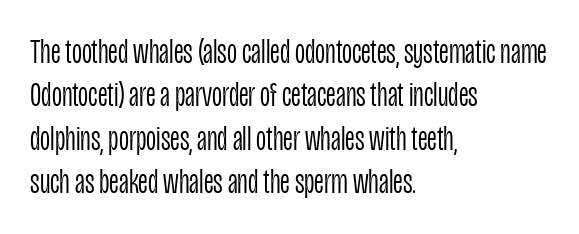
Nope, not italic — everything's standing straight. Nothing heavy about these letters — not bold at all. Proportional: the letters do not fall into vertical columns. The face used here is rendered with its standard letterfit. The specimen omits any rule beneath the text block's lines. Stroke terminals: plain, sans-serif.
